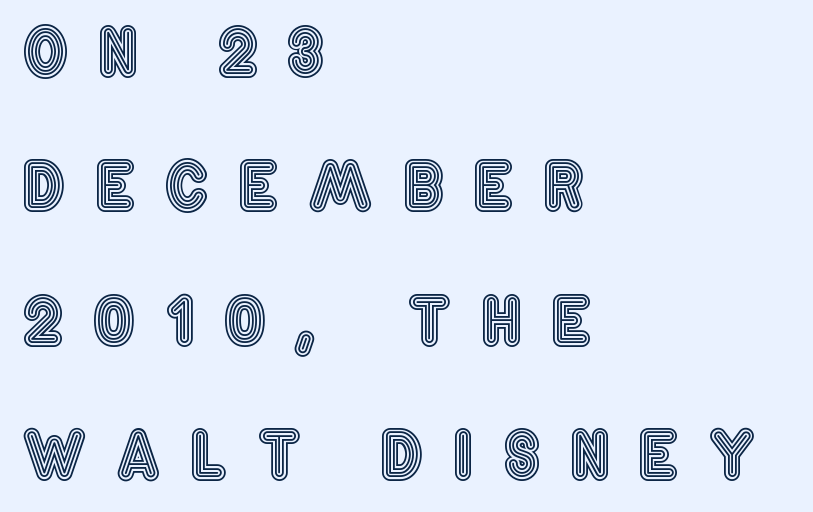
{"italic": "no", "width": "condensed", "x_height": "large", "monospaced": "no", "underline": "no", "align": "left", "line_spacing": "loose", "line_spacing_ratio": 2.1, "letter_spacing": "wide", "letter_spacing_em": 0.46, "glyph_px": 64}
